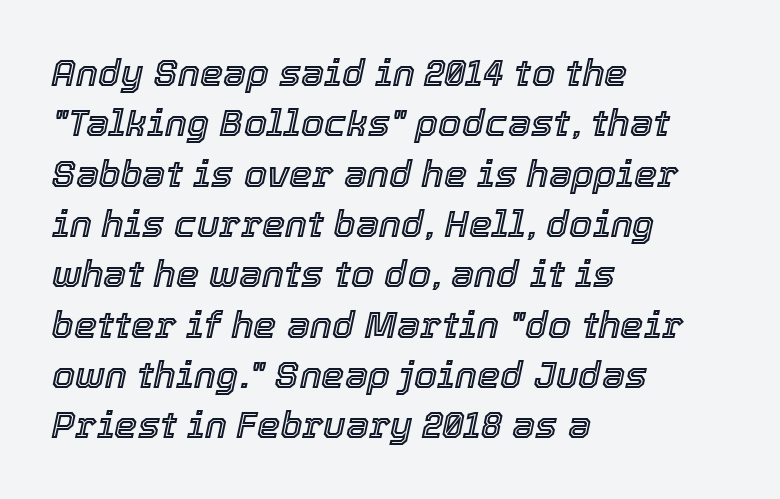
{"italic": "yes", "lean": "right", "slant_degrees": 12, "width": "normal", "x_height": "medium", "monospaced": "no", "underline": "no", "align": "left", "line_spacing": "normal", "line_spacing_ratio": 1.36, "letter_spacing": "normal", "letter_spacing_em": 0.0, "glyph_px": 37}
